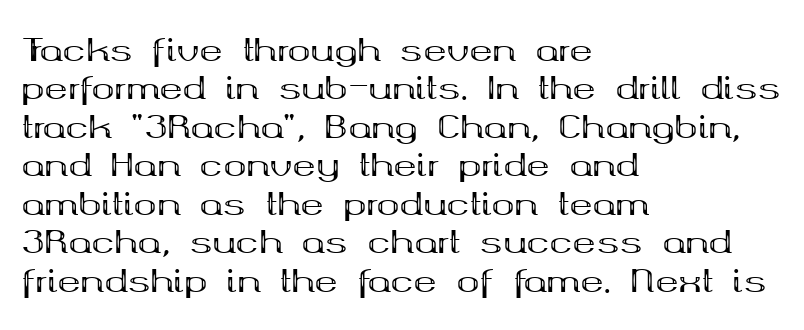
Q: Is the text bold? A: Yes.
Q: Is the text italic (slanted)? A: No, it is upright.
Q: Is the typeface a serif or a sans-serif typeface? A: Serif.
Q: Is the text underlined? A: No.
Q: How is the paragraph aligned? A: Left-aligned.
Q: Is the spacing between letters normal or unusually wide? A: Normal.
Q: Width (condensed, normal, or wide)? A: Wide.
Q: Stroke contrast? A: Medium.
Q: x-height? A: Medium.
Q: Monospaced? A: No.
